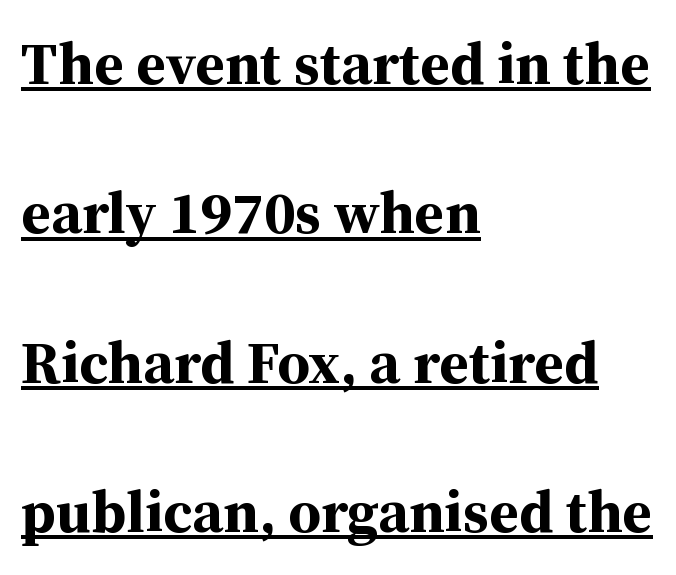
Q: Is the text bold? A: Yes.
Q: Is the text italic (slanted)? A: No, it is upright.
Q: Is the typeface a serif or a sans-serif typeface? A: Serif.
Q: Is the text underlined? A: Yes.
Q: How is the paragraph aligned? A: Left-aligned.
Q: Is the spacing between letters normal or unusually wide? A: Normal.
Q: Is the spacing between lines tight, normal or loose? A: Loose.
Q: Width (condensed, normal, or wide)? A: Normal.
Q: Stroke contrast? A: Medium.
Q: x-height? A: Medium.
Q: Monospaced? A: No.
